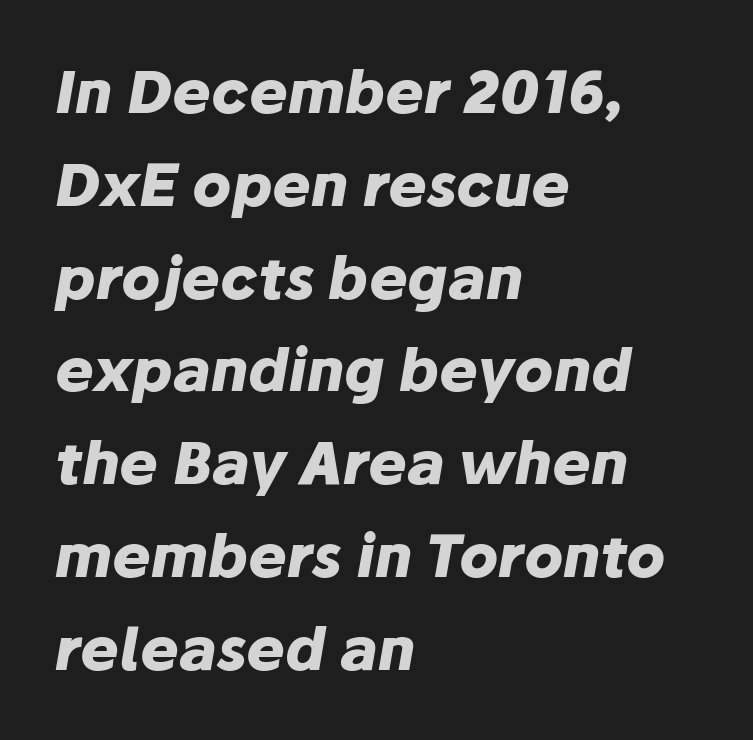
The image shows 58 px heavy type, italic (leaning right); set left-aligned, normal line spacing (1.6x), normal letter spacing, not underlined; low stroke contrast and a medium x-height.
